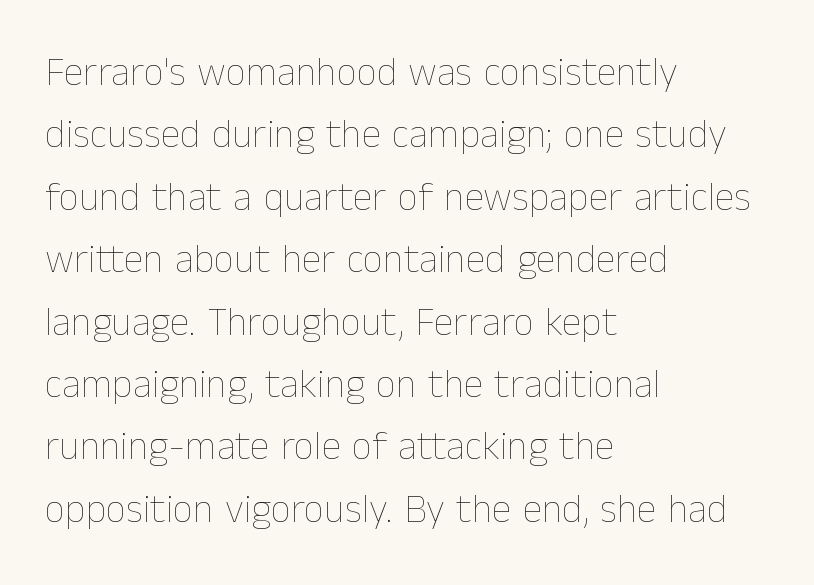
If you drew a ruler down the left edge, every line would touch it. Words appear dense and cohesive because spacing is normal. Only glyphs here, with clear space below each row. Is the stroke heavy? The answer is a plain regular-or-lighter. Ascenders rise straight up at ninety degrees.
